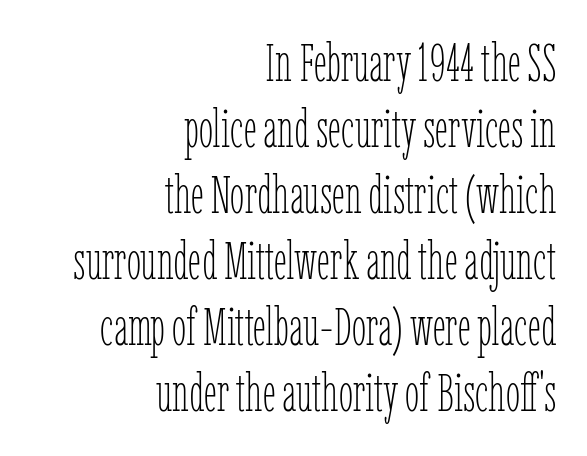
The image shows 52 px thin, condensed type, upright; set right-aligned, normal line spacing (1.27x), normal letter spacing, not underlined; low stroke contrast and a medium x-height.
